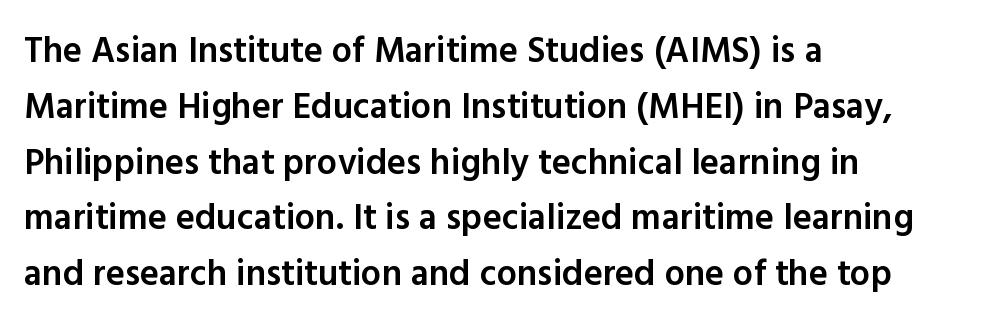
Q: Is the text bold? A: Semi-bold.
Q: Is the text italic (slanted)? A: No, it is upright.
Q: Is the typeface a serif or a sans-serif typeface? A: Sans-serif.
Q: Is the text underlined? A: No.
Q: How is the paragraph aligned? A: Left-aligned.
Q: Is the spacing between letters normal or unusually wide? A: Normal.
Q: Is the spacing between lines tight, normal or loose? A: Normal.
Q: Width (condensed, normal, or wide)? A: Normal.
Q: x-height? A: Medium.
Q: Monospaced? A: No.
